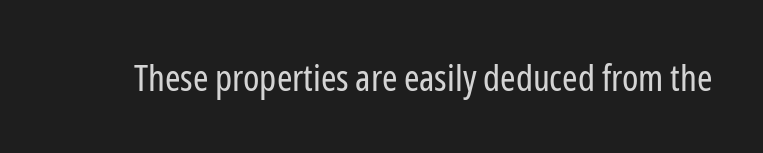
The image shows 37 px regular-weight, condensed sans-serif type, upright; set normal letter spacing, not underlined; low stroke contrast and a medium x-height.
